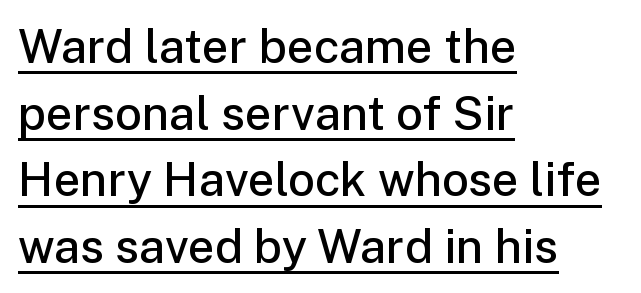
Q: Is the text bold? A: Semi-bold.
Q: Is the text italic (slanted)? A: No, it is upright.
Q: Is the typeface a serif or a sans-serif typeface? A: Sans-serif.
Q: Is the text underlined? A: Yes.
Q: How is the paragraph aligned? A: Left-aligned.
Q: Is the spacing between letters normal or unusually wide? A: Normal.
Q: Is the spacing between lines tight, normal or loose? A: Normal.
Q: Width (condensed, normal, or wide)? A: Normal.
Q: Stroke contrast? A: Low.
Q: x-height? A: Medium.
Q: Monospaced? A: No.
